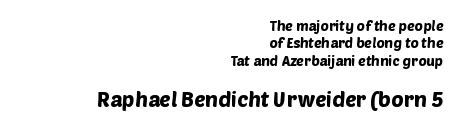
Q: Is the text underlined? A: No.
Q: How is the paragraph aligned? A: Right-aligned.
Q: Is the spacing between letters normal or unusually wide? A: Normal.
Q: Is the spacing between lines tight, normal or loose? A: Normal.
Q: Which block of text is set in a larger size, the first (top) or the second (bottom)? A: The second (bottom) one.
